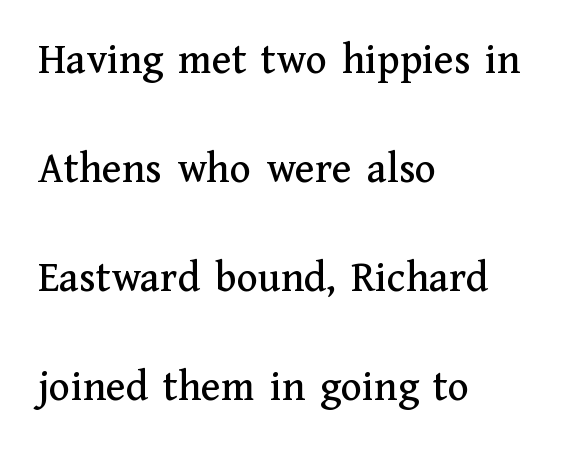
Decoration check: the copy has no underline. Do the letters lean? They stand straight. All the whitespace from short lines collects on the right. What's the leading like? Stretched, with rows far apart. Look at the bottom of the vertical strokes: they flare into serifs here.
